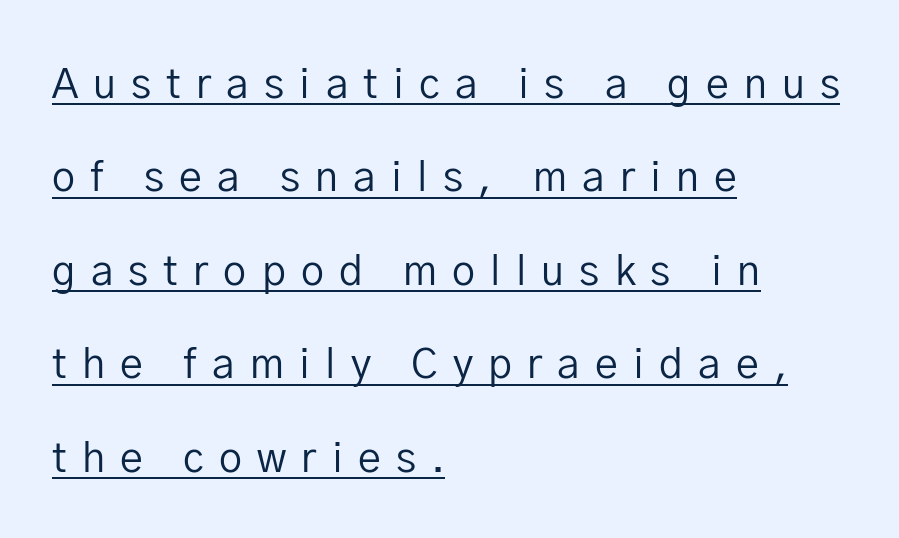
{"serif": "no", "italic": "no", "bold": "no", "weight": "regular", "width": "normal", "stroke_contrast": "low", "x_height": "medium", "monospaced": "no", "underline": "yes", "align": "left", "line_spacing": "loose", "line_spacing_ratio": 2.28, "letter_spacing": "wide", "letter_spacing_em": 0.37, "glyph_px": 41}
